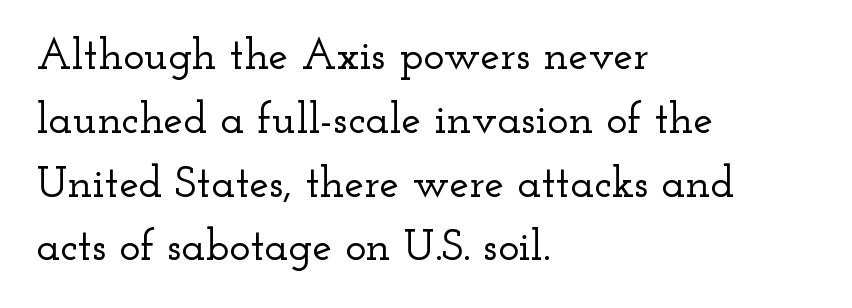
Notice how the stems are strictly vertical — no italics here. In terms of letterform style, serifs are clearly present. This rendering uses left alignment, leaving the right contour irregular. Vertically, the passage feels balanced, rows spaced as you'd expect. Note the varied advance widths — an 'i' is clearly narrower than an 'm'.
